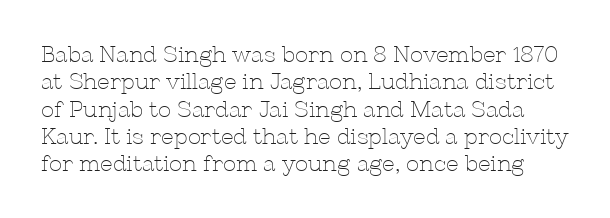
Q: Is the text bold? A: No.
Q: Is the text italic (slanted)? A: No, it is upright.
Q: Is the text underlined? A: No.
Q: Is the spacing between letters normal or unusually wide? A: Normal.
